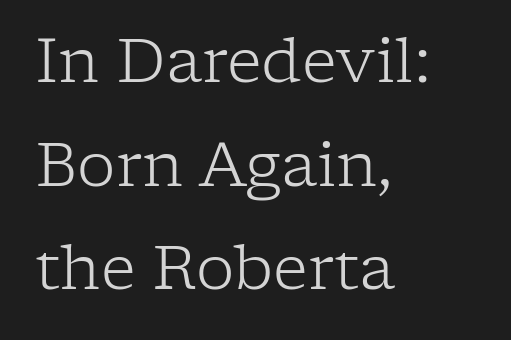
Is this a fixed-width face? No — the glyphs have proportional, varying widths. Posture: upright roman. Students, observe: this is what conventionally led text looks like. This sample uses plain, unmodified letter spacing. You can tell from the footed stems that serif type was used. No letter is thick-stroked: the sample isn't bold.
